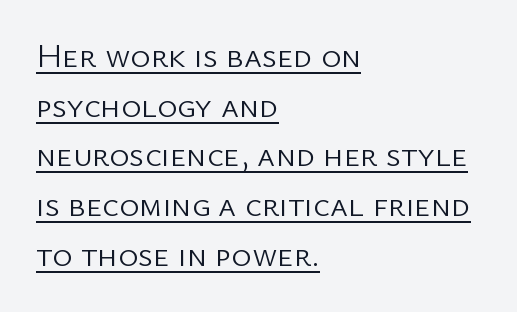
Q: Is the text bold? A: No.
Q: Is the text italic (slanted)? A: No, it is upright.
Q: Is the typeface a serif or a sans-serif typeface? A: Sans-serif.
Q: Is the text underlined? A: Yes.
Q: How is the paragraph aligned? A: Left-aligned.
Q: Is the spacing between letters normal or unusually wide? A: Normal.
Q: Is the spacing between lines tight, normal or loose? A: Normal.
Q: Width (condensed, normal, or wide)? A: Normal.
Q: Stroke contrast? A: Low.
Q: x-height? A: Medium.
Q: Monospaced? A: No.
